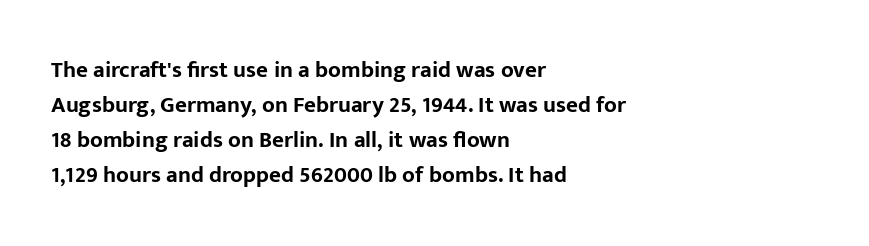
{"italic": "no", "bold": "yes", "underline": "no", "align": "left", "line_spacing": "normal", "line_spacing_ratio": 1.52, "letter_spacing": "normal", "letter_spacing_em": 0.0, "glyph_px": 23}
